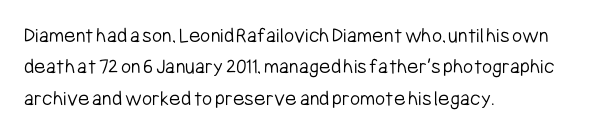
{"italic": "no", "bold": "no", "underline": "no", "align": "left", "line_spacing": "normal", "line_spacing_ratio": 1.43, "letter_spacing": "normal", "letter_spacing_em": 0.0, "glyph_px": 22}
